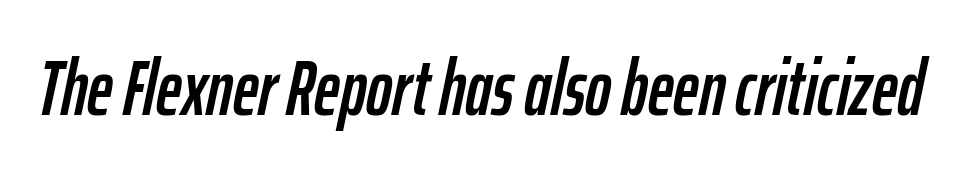
The image shows 78 px condensed type, italic (leaning right); set normal letter spacing, not underlined; low stroke contrast and a medium x-height.
